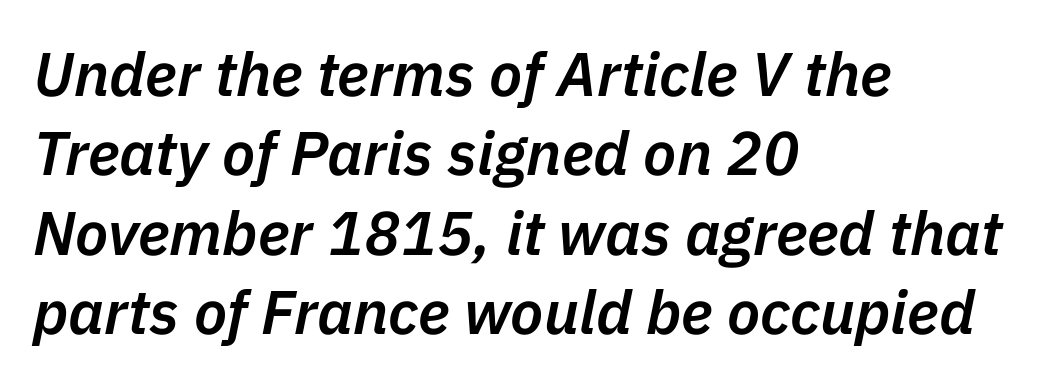
Q: Is the text bold? A: Semi-bold.
Q: Is the text italic (slanted)? A: Yes, it leans right by about 11 degrees.
Q: Is the text underlined? A: No.
Q: How is the paragraph aligned? A: Left-aligned.
Q: Is the spacing between letters normal or unusually wide? A: Normal.
Q: Is the spacing between lines tight, normal or loose? A: Normal.
Q: Width (condensed, normal, or wide)? A: Normal.
Q: Stroke contrast? A: Low.
Q: x-height? A: Medium.
Q: Monospaced? A: No.
